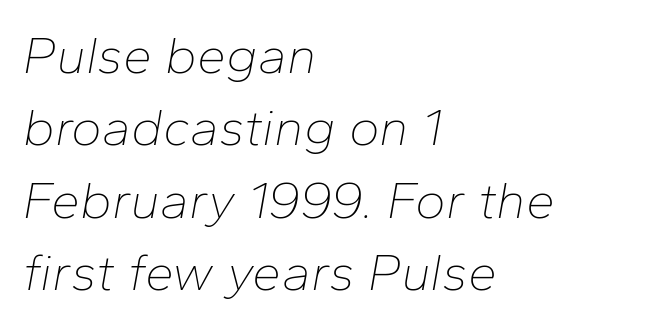
The image shows 52 px thin type, italic (leaning right); set left-aligned, normal line spacing (1.39x), normal letter spacing, not underlined; low stroke contrast and a medium x-height.
